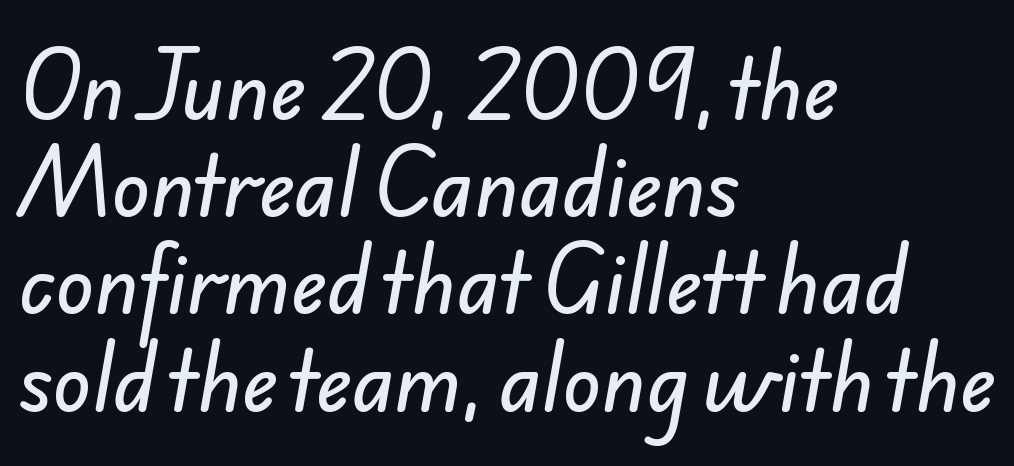
{"serif": "no", "width": "normal", "stroke_contrast": "low", "x_height": "small", "monospaced": "no", "underline": "no", "align": "left", "line_spacing_ratio": 1.23, "letter_spacing": "normal", "letter_spacing_em": 0.0, "glyph_px": 79}
